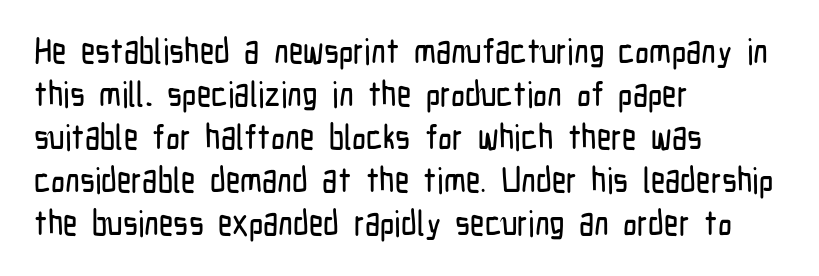
The image shows 35 px condensed sans-serif type, upright; set left-aligned, line spacing 1.23x, normal letter spacing, not underlined; low stroke contrast and a medium x-height.
